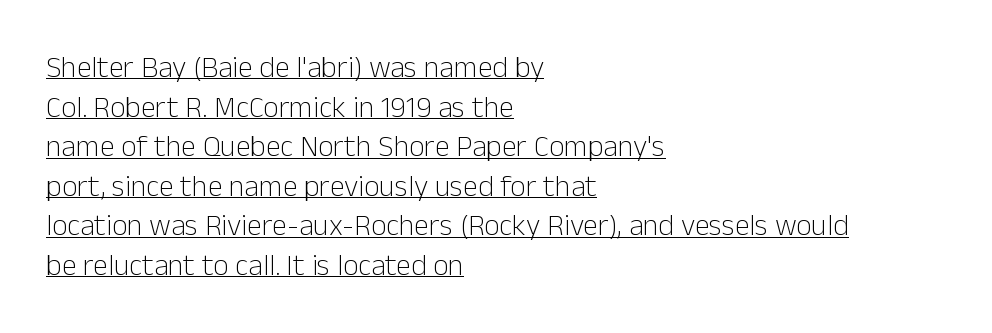
The image shows 30 px light sans-serif type, upright; set left-aligned, normal line spacing (1.32x), normal letter spacing, underlined; low stroke contrast and a medium x-height.
